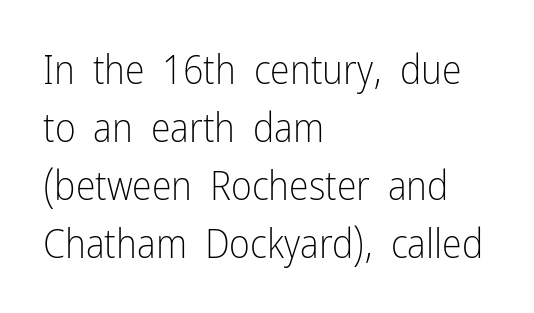
{"serif": "no", "italic": "no", "bold": "no", "weight": "light", "width": "condensed", "stroke_contrast": "low", "x_height": "medium", "monospaced": "no", "underline": "no", "align": "left", "line_spacing": "normal", "line_spacing_ratio": 1.45, "letter_spacing": "normal", "letter_spacing_em": 0.0, "glyph_px": 40}
